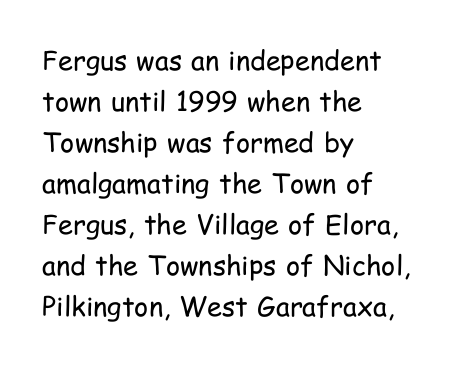
{"italic": "no", "bold": "no", "underline": "no", "align": "left", "line_spacing": "normal", "line_spacing_ratio": 1.52, "letter_spacing": "normal", "letter_spacing_em": 0.0, "glyph_px": 27}
